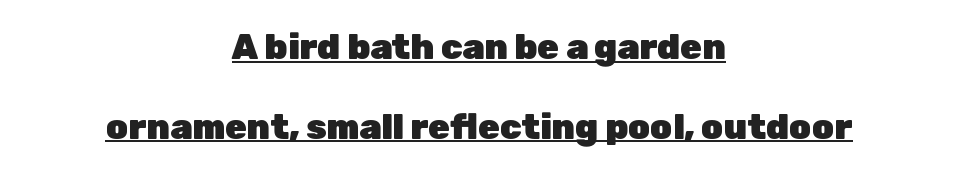
Summary of vertical rhythm: relaxed, with wide interline spacing. The letters stand upright; this is a roman face. The passage shown is typed in a proportional face where columns would drift. The lines in this sample share a center point and differ in where they start and stop.
